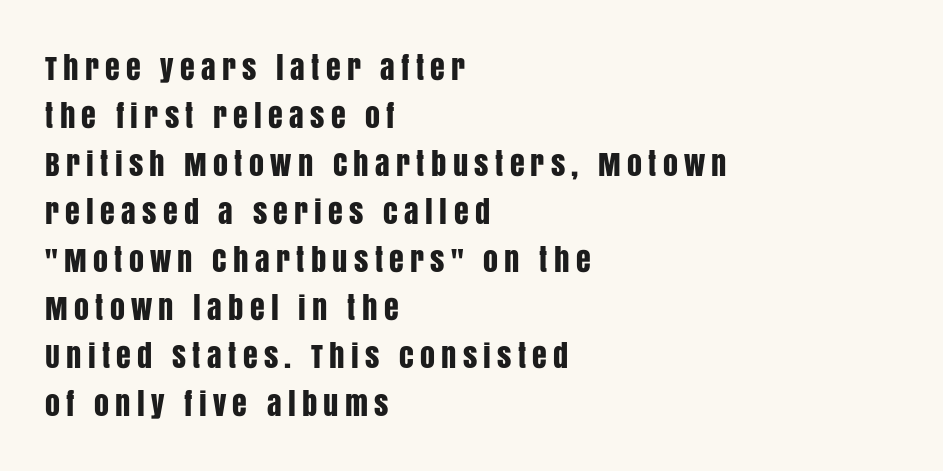
{"serif": "no", "italic": "no", "width": "condensed", "stroke_contrast": "low", "x_height": "large", "monospaced": "no", "underline": "no", "align": "left", "line_spacing": "normal", "line_spacing_ratio": 1.6, "letter_spacing": "wide", "letter_spacing_em": 0.21, "glyph_px": 30}
